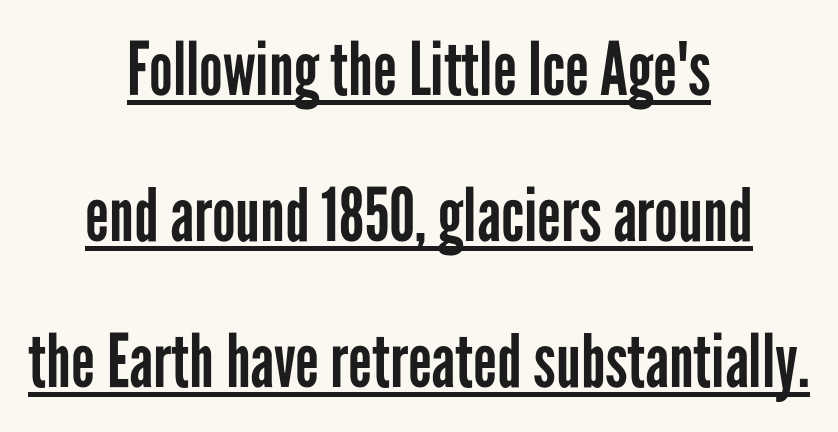
{"serif": "no", "italic": "no", "bold": "no", "weight": "regular", "width": "condensed", "stroke_contrast": "low", "x_height": "medium", "monospaced": "no", "underline": "yes", "align": "center", "line_spacing": "loose", "line_spacing_ratio": 1.97, "letter_spacing": "normal", "letter_spacing_em": 0.0, "glyph_px": 74}
